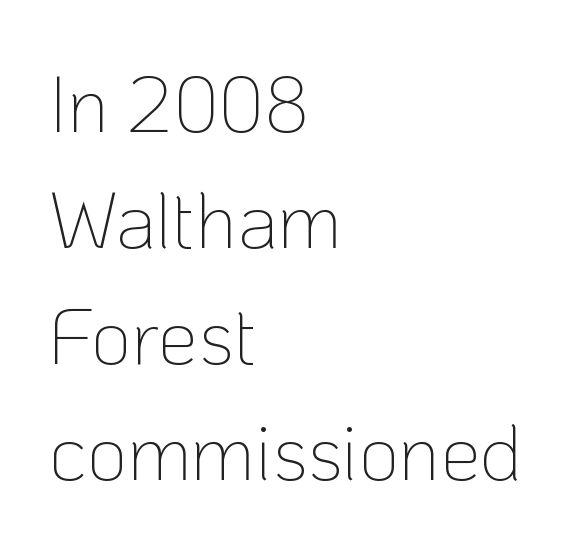
{"serif": "no", "italic": "no", "bold": "no", "weight": "thin", "width": "normal", "stroke_contrast": "low", "x_height": "medium", "monospaced": "no", "underline": "no", "align": "left", "line_spacing": "normal", "line_spacing_ratio": 1.47, "letter_spacing": "normal", "letter_spacing_em": 0.0, "glyph_px": 79}
